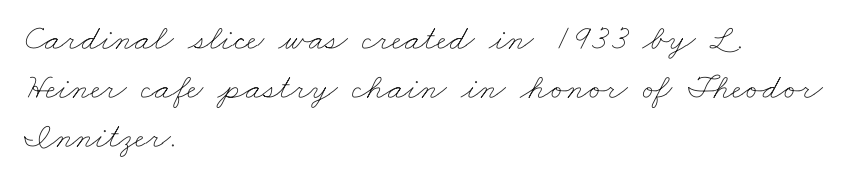
Q: Is the text bold? A: No.
Q: Is the text underlined? A: No.
Q: How is the paragraph aligned? A: Left-aligned.
Q: Is the spacing between letters normal or unusually wide? A: Normal.
Q: Is the spacing between lines tight, normal or loose? A: Normal.
Q: Width (condensed, normal, or wide)? A: Wide.
Q: Stroke contrast? A: Low.
Q: x-height? A: Small.
Q: Monospaced? A: No.
